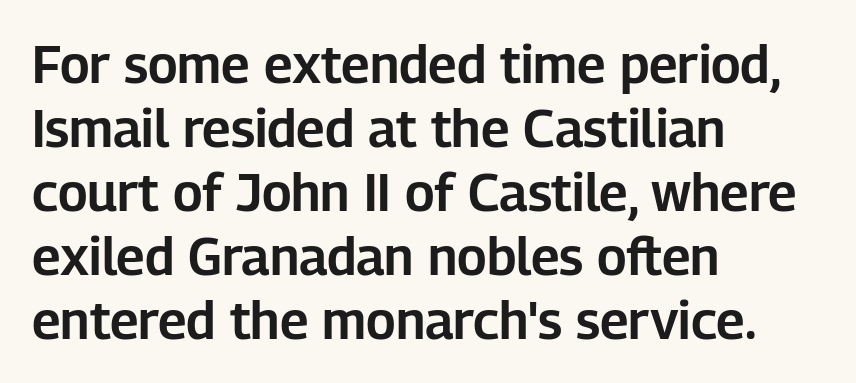
This is sans-serif lettering, the kind often seen on screens and signage. Caption: multi-line text, flush left, ragged right. No word sits above an underline. Posture: straight, roman, zero tilt. The face used here is proportionally spaced, like ordinary book or web type. Letter spacing: default.
